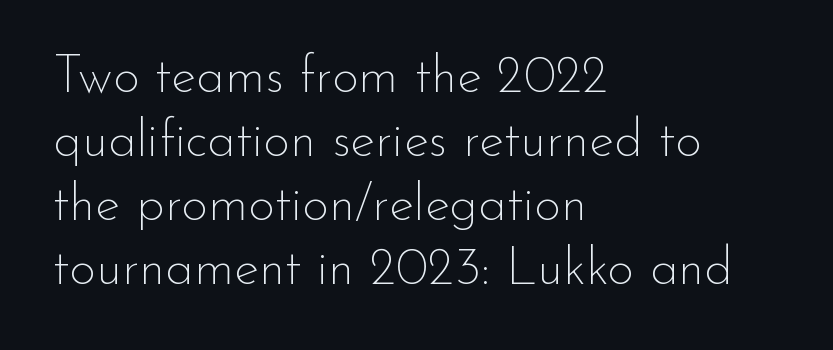
{"serif": "no", "italic": "no", "bold": "no", "weight": "thin", "width": "normal", "stroke_contrast": "low", "x_height": "small", "monospaced": "no", "underline": "no", "align": "left", "line_spacing_ratio": 1.23, "letter_spacing": "normal", "letter_spacing_em": 0.0, "glyph_px": 52}
